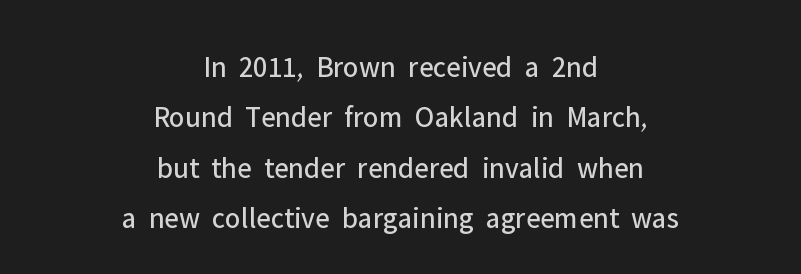
Q: Is the text bold? A: No.
Q: Is the text italic (slanted)? A: No, it is upright.
Q: Is the typeface a serif or a sans-serif typeface? A: Sans-serif.
Q: Is the text underlined? A: No.
Q: How is the paragraph aligned? A: Centered.
Q: Is the spacing between letters normal or unusually wide? A: Normal.
Q: Is the spacing between lines tight, normal or loose? A: Normal.
Q: Width (condensed, normal, or wide)? A: Normal.
Q: Stroke contrast? A: Low.
Q: x-height? A: Medium.
Q: Monospaced? A: No.
